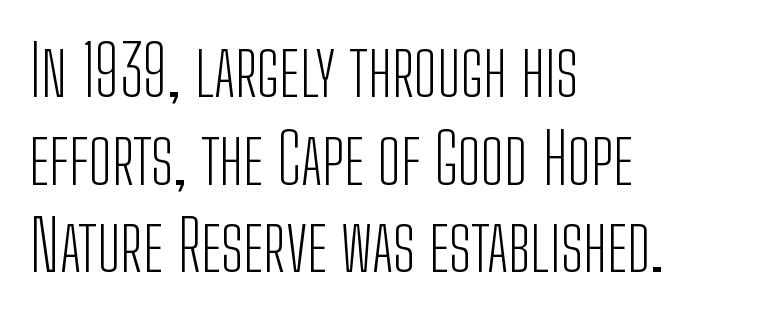
Q: Is the text bold? A: No.
Q: Is the text italic (slanted)? A: No, it is upright.
Q: Is the typeface a serif or a sans-serif typeface? A: Sans-serif.
Q: Is the text underlined? A: No.
Q: How is the paragraph aligned? A: Left-aligned.
Q: Is the spacing between letters normal or unusually wide? A: Normal.
Q: Is the spacing between lines tight, normal or loose? A: Normal.
Q: Width (condensed, normal, or wide)? A: Condensed.
Q: Stroke contrast? A: Low.
Q: x-height? A: Medium.
Q: Monospaced? A: No.
